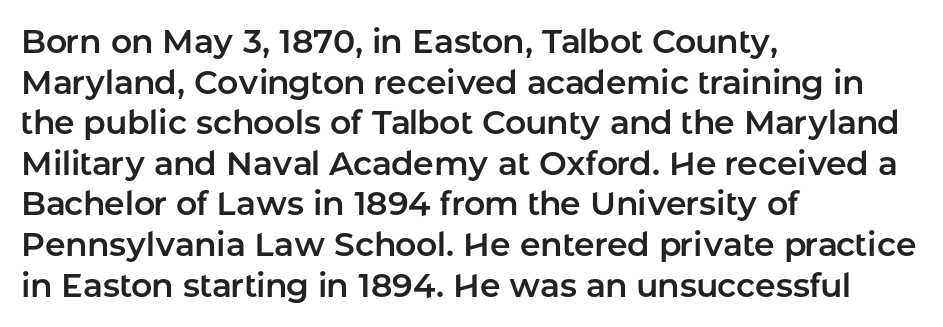
Q: Is the text italic (slanted)? A: No, it is upright.
Q: Is the typeface a serif or a sans-serif typeface? A: Sans-serif.
Q: Is the text underlined? A: No.
Q: How is the paragraph aligned? A: Left-aligned.
Q: Is the spacing between letters normal or unusually wide? A: Normal.
Q: Width (condensed, normal, or wide)? A: Normal.
Q: Stroke contrast? A: Low.
Q: x-height? A: Medium.
Q: Monospaced? A: No.
